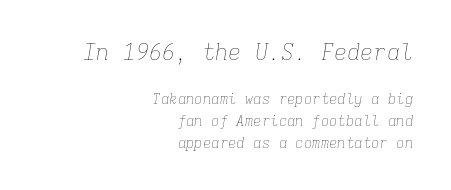
{"italic": "yes", "lean": "right", "slant_degrees": 9, "bold": "no", "underline": "no", "align": "right", "line_spacing": "normal", "line_spacing_ratio": 1.56, "letter_spacing": "normal", "letter_spacing_em": 0.0, "larger_block": "first", "size_ratio": 1.57, "glyph_px": 22}
